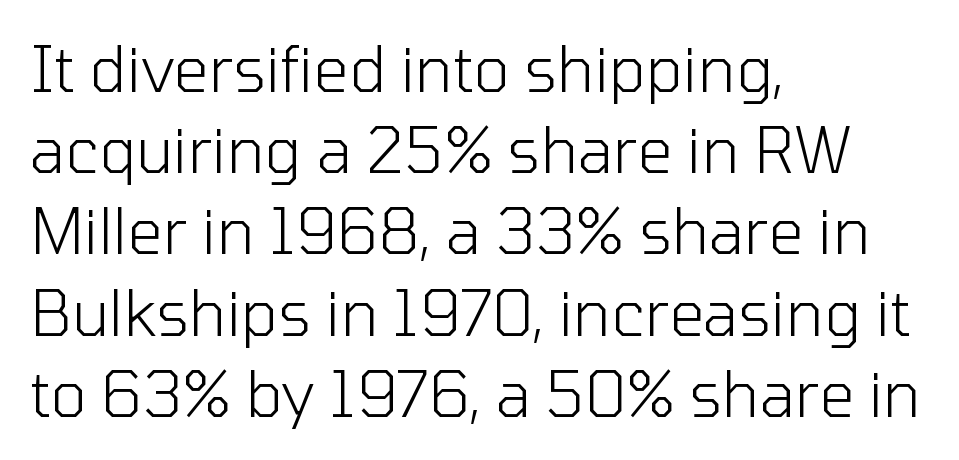
Beneath every word, the page is bare. These lines are rendered in a variable-pitch font. In terms of posture, this sample is upright. The letters sit at their default tracking, neither squeezed nor spread. Weight: in the light-to-regular range. Casual observation: everything's shoved over to the left.
